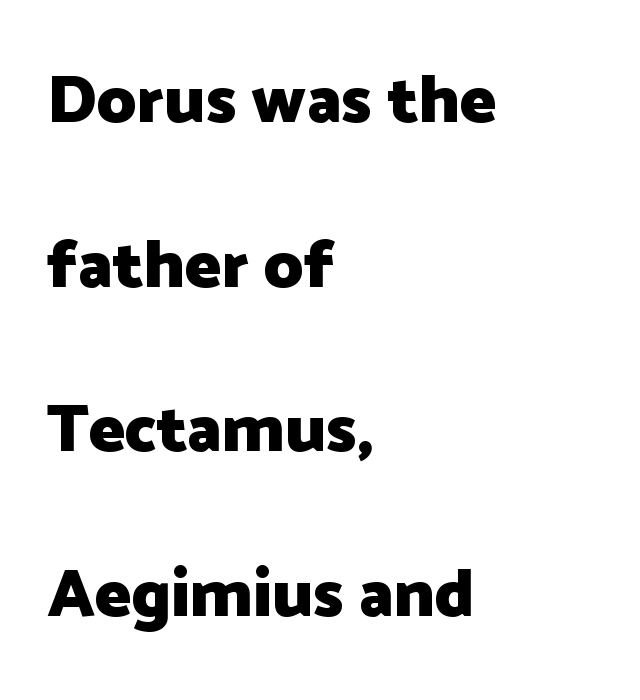
Q: Is the text bold? A: Yes.
Q: Is the text italic (slanted)? A: No, it is upright.
Q: Is the typeface a serif or a sans-serif typeface? A: Sans-serif.
Q: Is the text underlined? A: No.
Q: How is the paragraph aligned? A: Left-aligned.
Q: Is the spacing between letters normal or unusually wide? A: Normal.
Q: Is the spacing between lines tight, normal or loose? A: Loose.
Q: Width (condensed, normal, or wide)? A: Normal.
Q: Stroke contrast? A: Low.
Q: x-height? A: Medium.
Q: Monospaced? A: No.
